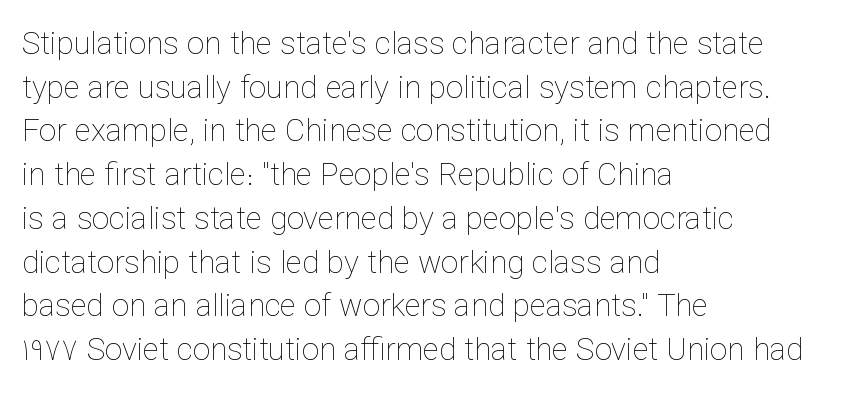
The image shows 31 px thin type, upright; set left-aligned, normal line spacing (1.41x), normal letter spacing, not underlined; low stroke contrast and a medium x-height.
